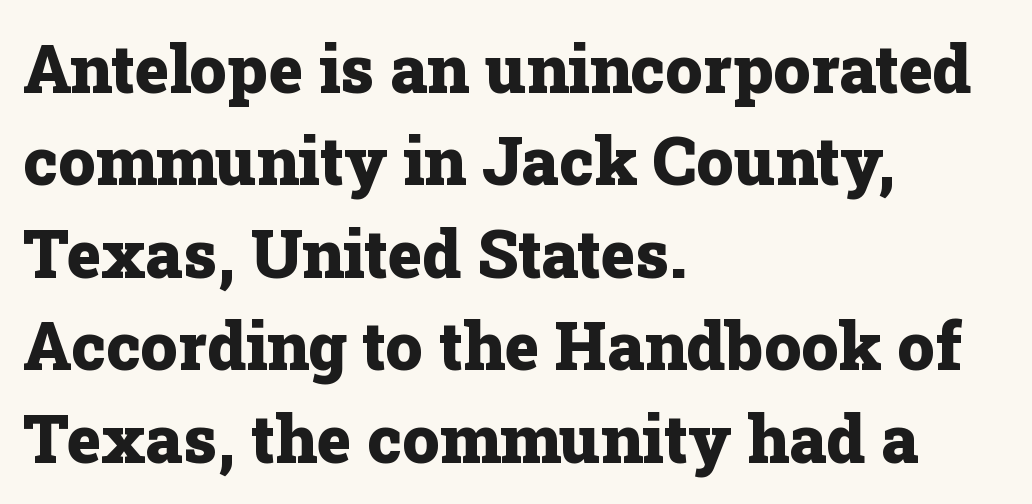
Q: Is the text bold? A: Yes.
Q: Is the text italic (slanted)? A: No, it is upright.
Q: Is the typeface a serif or a sans-serif typeface? A: Serif.
Q: Is the text underlined? A: No.
Q: How is the paragraph aligned? A: Left-aligned.
Q: Is the spacing between letters normal or unusually wide? A: Normal.
Q: Is the spacing between lines tight, normal or loose? A: Normal.
Q: Width (condensed, normal, or wide)? A: Normal.
Q: Stroke contrast? A: Low.
Q: x-height? A: Medium.
Q: Monospaced? A: No.
